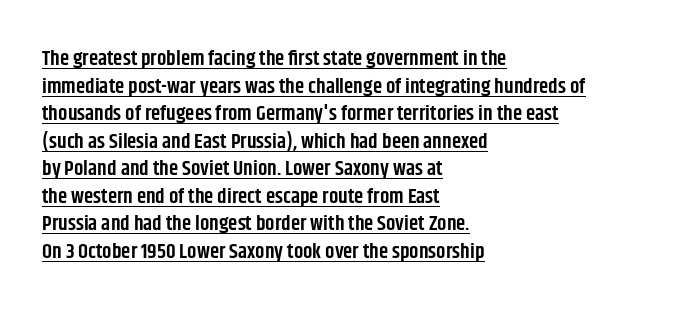
{"italic": "no", "bold": "semi", "underline": "yes", "align": "left", "line_spacing": "normal", "line_spacing_ratio": 1.31, "letter_spacing": "normal", "letter_spacing_em": 0.0, "glyph_px": 21}
